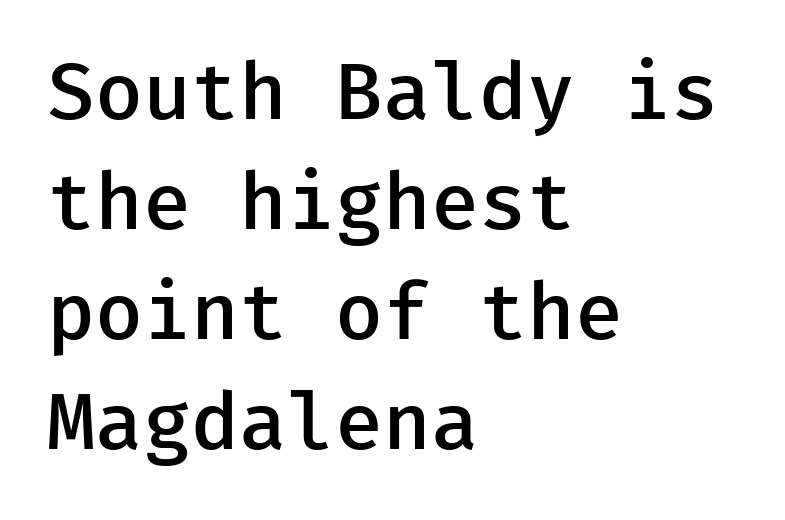
Students, note that the glyphs here touch the page at normal intervals. The string is rendered with underlining switched off. Summary of weight: moderately heavy, a semibold. How would I describe the line gaps? Plain and ordinary. Notice how the stems are strictly vertical — no italics here. Line starts are locked; line ends wander.
